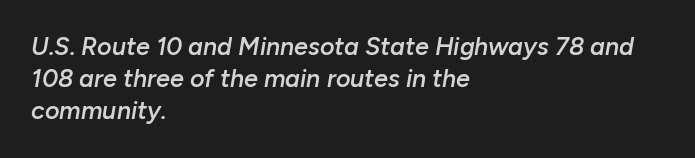
Q: Is the text bold? A: Semi-bold.
Q: Is the text italic (slanted)? A: Yes, it leans right by about 10 degrees.
Q: Is the text underlined? A: No.
Q: How is the paragraph aligned? A: Left-aligned.
Q: Is the spacing between letters normal or unusually wide? A: Normal.
Q: Is the spacing between lines tight, normal or loose? A: Normal.
